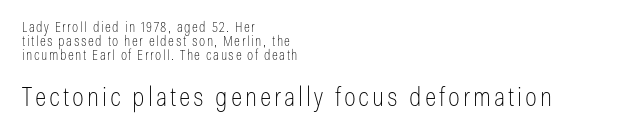
The image shows 27 px text type, upright; set left-aligned, tight line spacing (1.01x), not underlined; the second (bottom) block is 1.93x larger.
